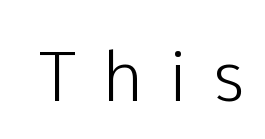
{"serif": "no", "italic": "no", "width": "normal", "stroke_contrast": "low", "x_height": "medium", "monospaced": "no", "underline": "no", "letter_spacing": "wide", "letter_spacing_em": 0.39, "glyph_px": 68}
